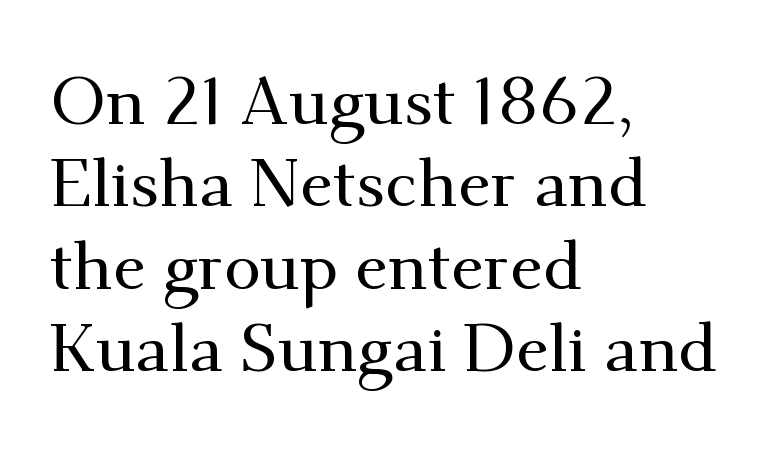
The image shows 67 px serif type, upright; set left-aligned, line spacing 1.23x, normal letter spacing, not underlined; medium stroke contrast and a small x-height.
